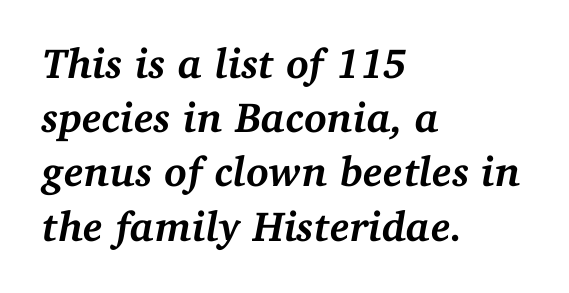
The image shows 42 px semibold serif type, italic (leaning right); set left-aligned, normal line spacing (1.29x), normal letter spacing, not underlined; medium stroke contrast and a medium x-height.
